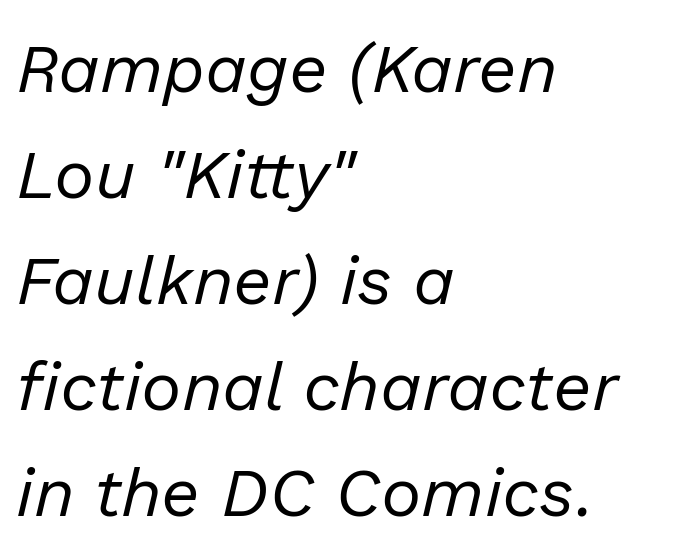
{"italic": "yes", "lean": "right", "slant_degrees": 13, "bold": "no", "weight": "regular", "width": "normal", "stroke_contrast": "low", "x_height": "medium", "monospaced": "no", "underline": "no", "align": "left", "line_spacing": "normal", "line_spacing_ratio": 1.56, "letter_spacing": "normal", "letter_spacing_em": 0.0, "glyph_px": 68}
